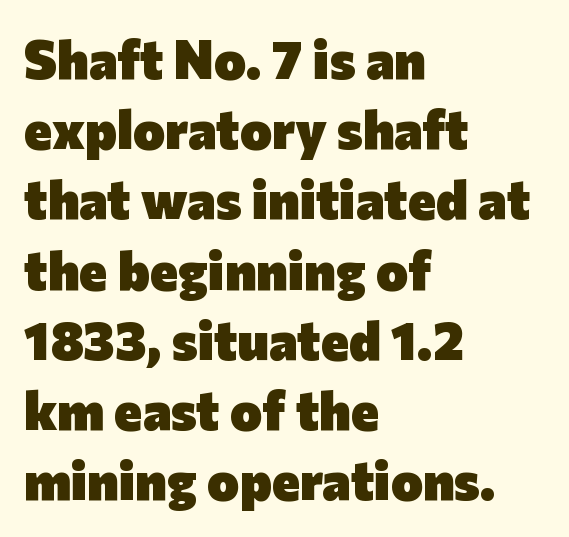
Standard letterfit; no display-style spreading of the glyphs. Are there feet on the stems? There aren't — it's a sans. Notice how the stems are strictly vertical — no italics here. Vertically, the passage feels balanced, rows spaced as you'd expect. Each letter keeps its own natural width here, so spacing adapts to shape.
